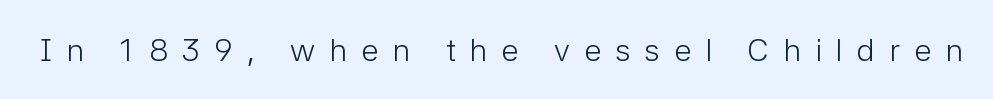
The lettering stays uniformly vertical, giving the passage a roman look. Think of a printed novel: that variable character pitch is what you see here. The passage shown is not bold in any degree. The typeface chosen for these lines omits serifs. Caption: expanded tracking, letters set apart. Decoration check: the copy has no underline.
